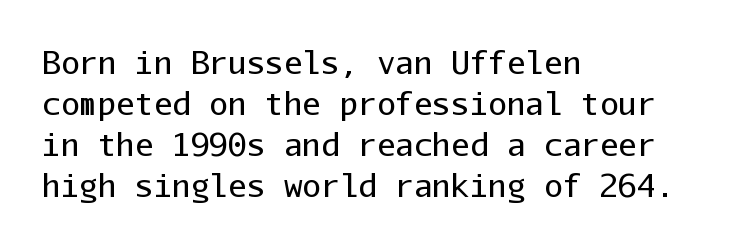
The image shows 31 px regular-weight sans-serif type, upright, monospaced; set left-aligned, normal line spacing (1.32x), normal letter spacing, not underlined; low stroke contrast and a medium x-height.
